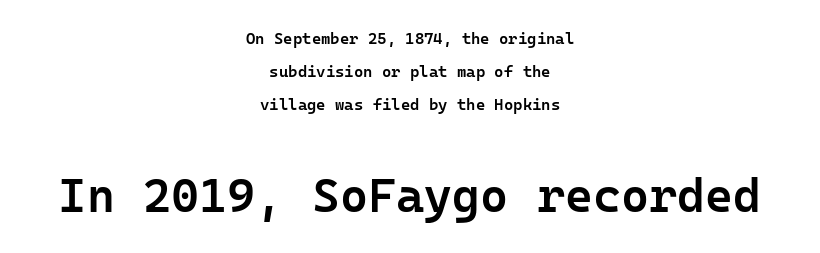
Q: Is the text bold? A: Semi-bold.
Q: Is the text italic (slanted)? A: No, it is upright.
Q: Is the typeface a serif or a sans-serif typeface? A: Sans-serif.
Q: Is the text underlined? A: No.
Q: How is the paragraph aligned? A: Centered.
Q: Is the spacing between letters normal or unusually wide? A: Normal.
Q: Is the spacing between lines tight, normal or loose? A: Loose.
Q: Which block of text is set in a larger size, the first (top) or the second (bottom)? A: The second (bottom) one.
Q: Width (condensed, normal, or wide)? A: Normal.
Q: Stroke contrast? A: Low.
Q: x-height? A: Medium.
